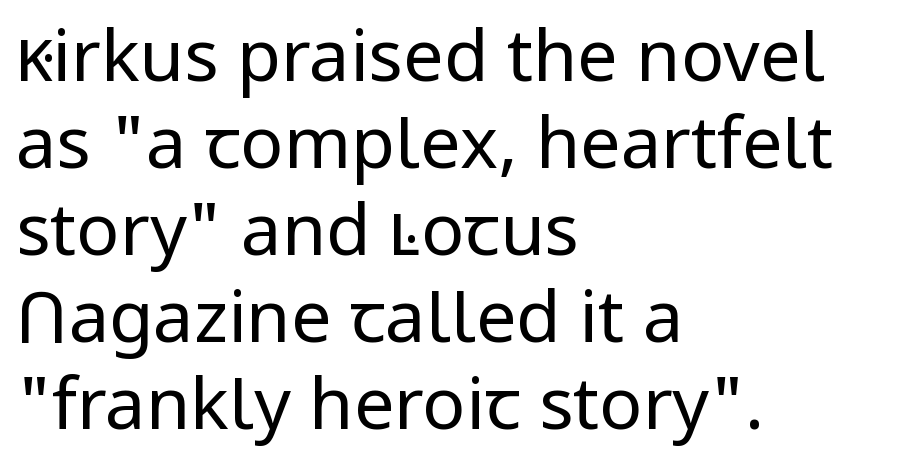
The image shows 72 px regular-weight sans-serif type, upright; set left-aligned, line spacing 1.21x, normal letter spacing, not underlined; low stroke contrast and a medium x-height.
